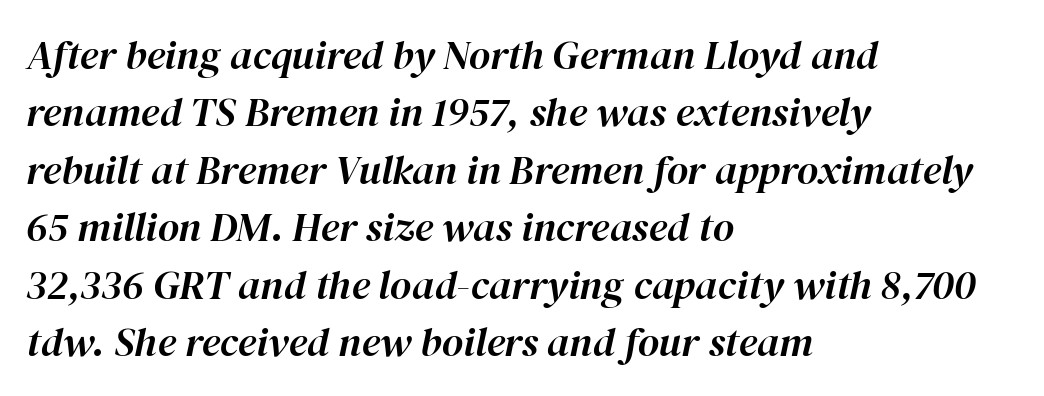
A normal amount of white space separates one row of letters from the next. Is this a fixed-width face? No — the glyphs have proportional, varying widths. Visually the block forms a straight wall on the left and a jagged coastline on the right. Has an underline been added? It has not. What stands out about the letter spacing? Nothing — it is the standard amount.
